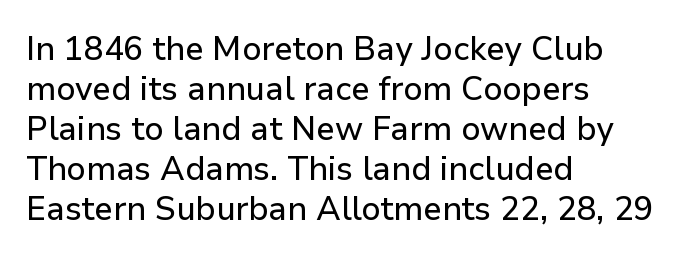
{"serif": "no", "italic": "no", "width": "normal", "stroke_contrast": "low", "x_height": "medium", "monospaced": "no", "underline": "no", "align": "left", "line_spacing_ratio": 1.21, "letter_spacing": "normal", "letter_spacing_em": 0.0, "glyph_px": 33}
